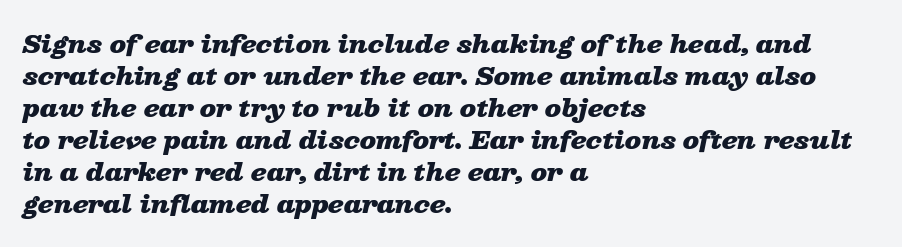
The image shows 24 px bold type, italic (leaning right); set left-aligned, normal line spacing (1.33x), normal letter spacing, not underlined.
